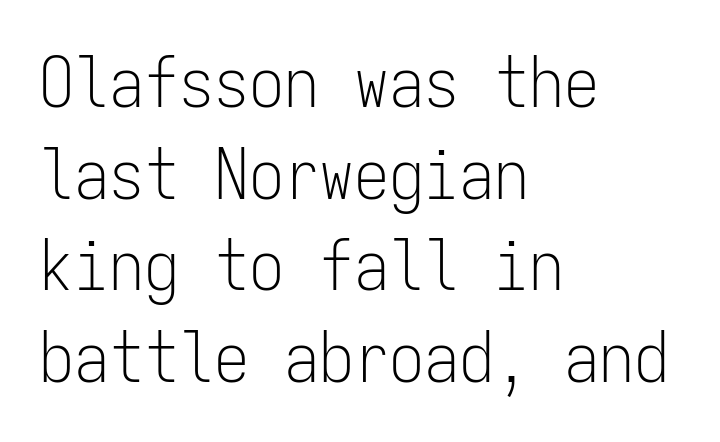
Q: Is the text bold? A: No.
Q: Is the text italic (slanted)? A: No, it is upright.
Q: Is the typeface a serif or a sans-serif typeface? A: Sans-serif.
Q: Is the text underlined? A: No.
Q: How is the paragraph aligned? A: Left-aligned.
Q: Is the spacing between letters normal or unusually wide? A: Normal.
Q: Is the spacing between lines tight, normal or loose? A: Normal.
Q: Width (condensed, normal, or wide)? A: Condensed.
Q: Stroke contrast? A: Low.
Q: x-height? A: Medium.
Q: Monospaced? A: Yes.
